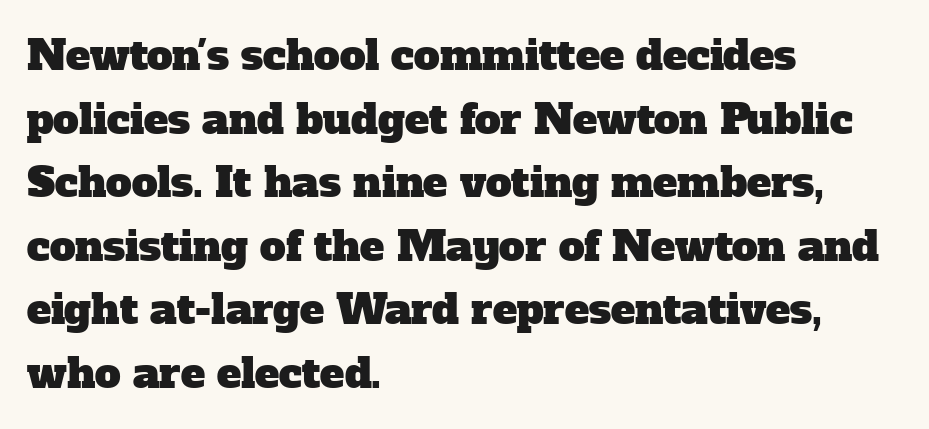
Q: Is the typeface a serif or a sans-serif typeface? A: Serif.
Q: Is the text underlined? A: No.
Q: How is the paragraph aligned? A: Left-aligned.
Q: Is the spacing between letters normal or unusually wide? A: Normal.
Q: Is the spacing between lines tight, normal or loose? A: Normal.
Q: Width (condensed, normal, or wide)? A: Normal.
Q: Stroke contrast? A: Low.
Q: x-height? A: Medium.
Q: Monospaced? A: No.
